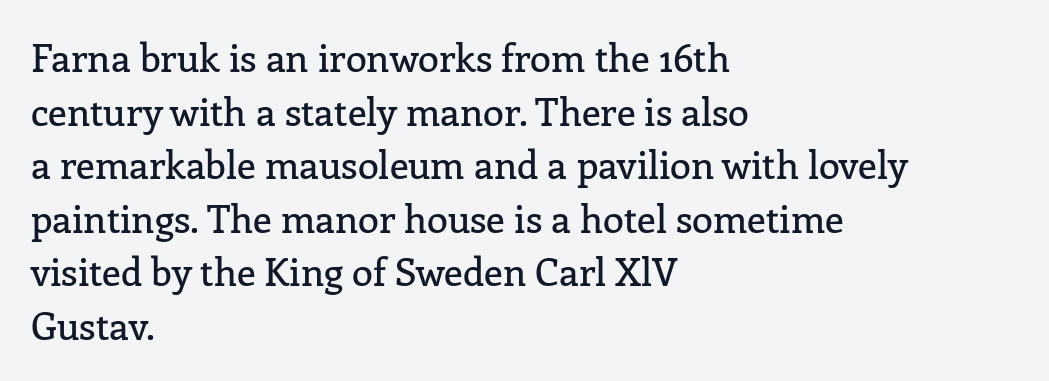
To sum up the face: it has serifs. Every character sits straight up, as roman type does. Glance below the letters and you will spot only blank space. Honestly, the row spacing looks completely unremarkable. Varying glyph widths throughout — classic text-font behaviour.
